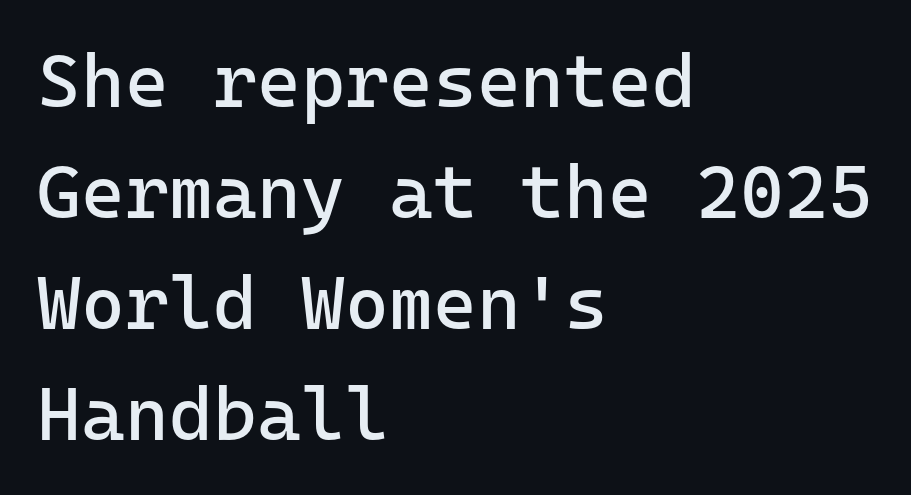
The rendering anchors every line to the left-hand side. Stems here are at most as thick as an everyday book face. Unmarked baselines from the first word to the last. This sample has the even, mechanical cadence of fixed-width lettering. Classification — sans serif.
